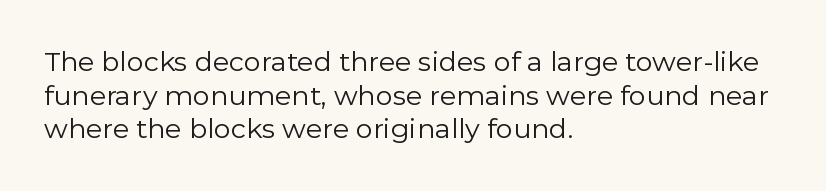
Q: Is the text bold? A: No.
Q: Is the text italic (slanted)? A: No, it is upright.
Q: Is the text underlined? A: No.
Q: How is the paragraph aligned? A: Left-aligned.
Q: Is the spacing between letters normal or unusually wide? A: Normal.
Q: Is the spacing between lines tight, normal or loose? A: Normal.
